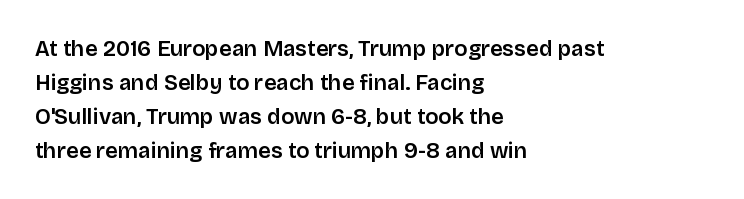
The image shows 22 px text type, upright; set left-aligned, normal line spacing (1.54x), normal letter spacing, not underlined.
